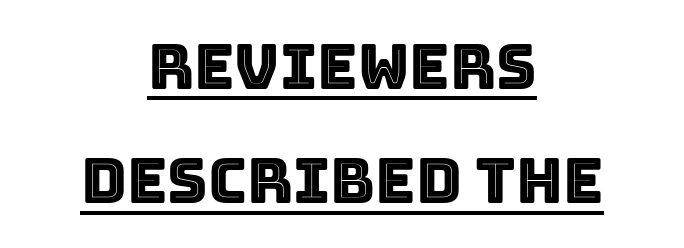
{"italic": "no", "width": "normal", "x_height": "large", "monospaced": "no", "underline": "yes", "align": "center", "line_spacing_ratio": 1.84, "letter_spacing": "normal", "letter_spacing_em": 0.0, "glyph_px": 62}
